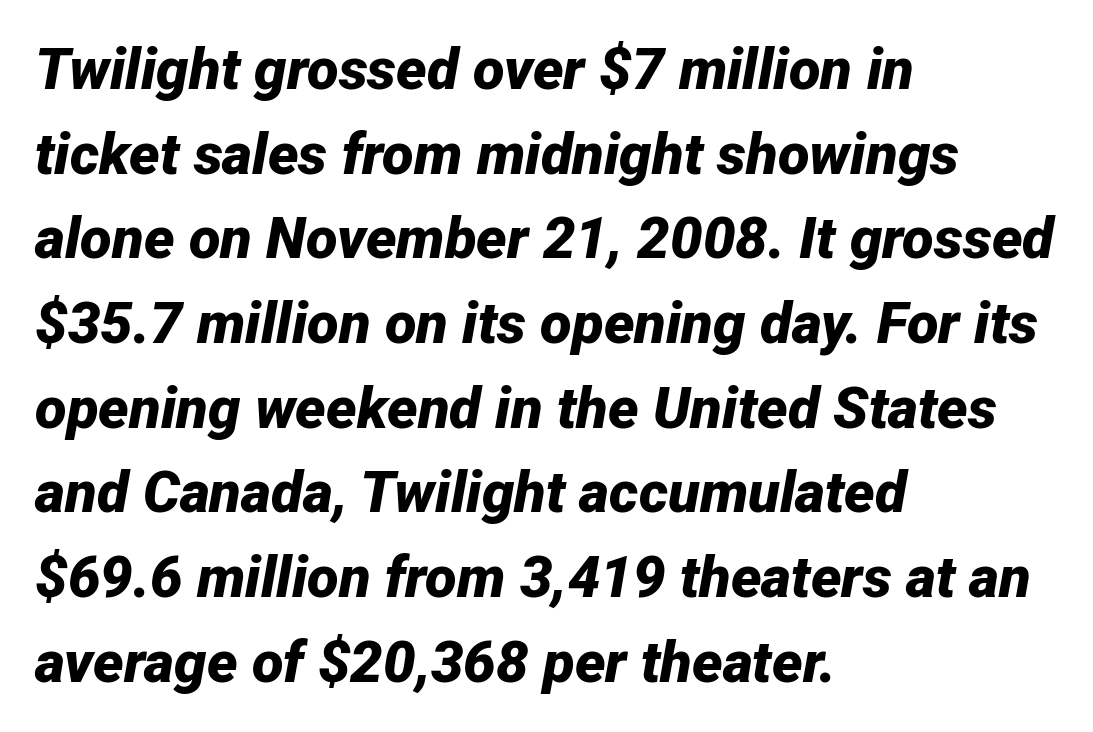
Baseline-to-baseline distance is the conventional proportion of letter height. The strokes are fattened all the way to bold. You could not count columns in this text — the font is proportionally spaced. Honestly, the letter spacing is just normal — you wouldn't notice it.
